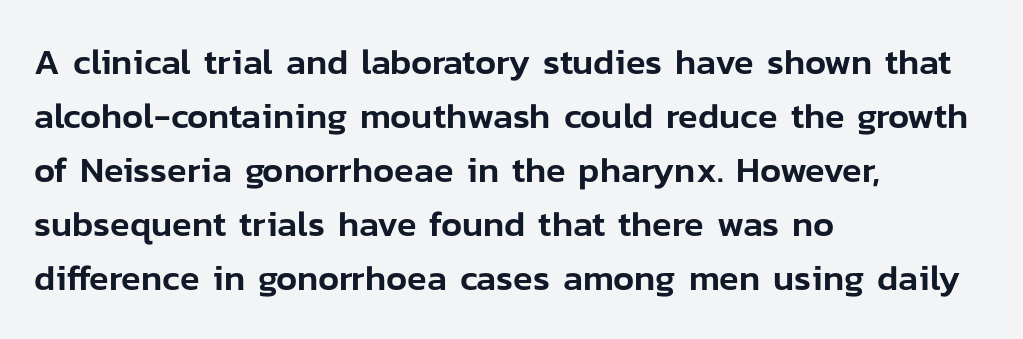
The image shows 36 px sans-serif type, upright; set left-aligned, normal line spacing (1.5x), normal letter spacing, not underlined; low stroke contrast and a medium x-height.
